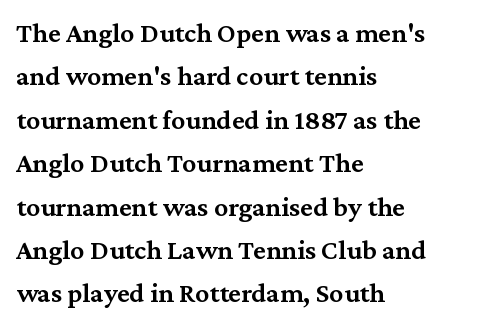
The image shows 28 px semibold serif type, upright; set left-aligned, normal line spacing (1.55x), normal letter spacing, not underlined; medium stroke contrast and a medium x-height.
